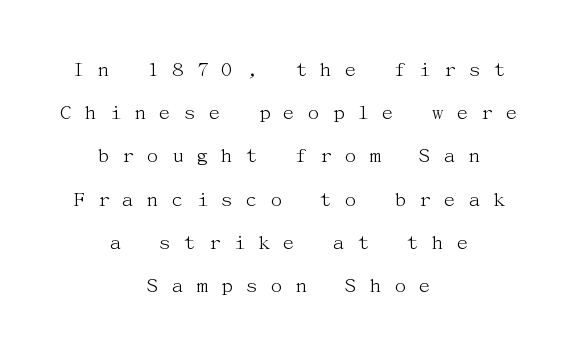
{"italic": "no", "bold": "no", "underline": "no", "align": "center", "line_spacing_ratio": 1.88, "letter_spacing": "wide", "letter_spacing_em": 0.49, "glyph_px": 23}
